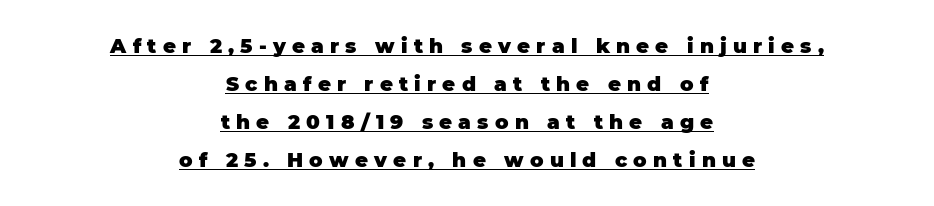
Spacing between characters has been opened up far beyond the box default. These characters rest on top of a visible drawn line. These lines carry a lot of weight — the face is fully bold. The lettering holds an erect, upright posture throughout. Each line is balanced around a shared central axis.
